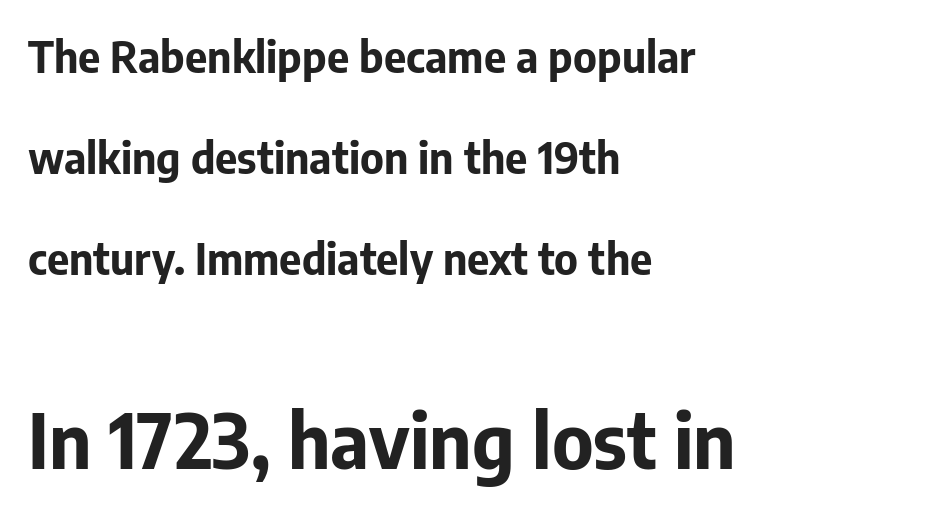
Q: Is the text bold? A: Yes.
Q: Is the text italic (slanted)? A: No, it is upright.
Q: Is the typeface a serif or a sans-serif typeface? A: Sans-serif.
Q: Is the text underlined? A: No.
Q: How is the paragraph aligned? A: Left-aligned.
Q: Is the spacing between letters normal or unusually wide? A: Normal.
Q: Is the spacing between lines tight, normal or loose? A: Loose.
Q: Which block of text is set in a larger size, the first (top) or the second (bottom)? A: The second (bottom) one.
Q: Width (condensed, normal, or wide)? A: Normal.
Q: Stroke contrast? A: Low.
Q: x-height? A: Medium.
Q: Monospaced? A: No.
